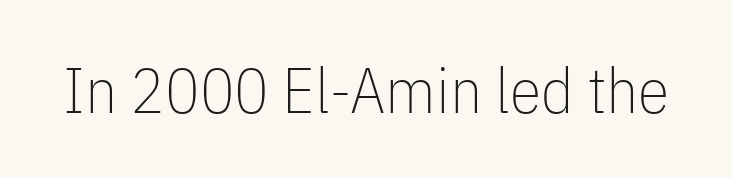
The image shows 64 px thin, condensed sans-serif type, upright; set normal letter spacing, not underlined; low stroke contrast and a medium x-height.
